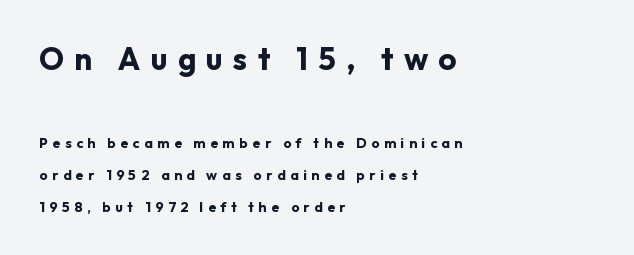
Q: Is the text bold? A: Yes.
Q: Is the text italic (slanted)? A: No, it is upright.
Q: Is the typeface a serif or a sans-serif typeface? A: Sans-serif.
Q: Is the text underlined? A: No.
Q: How is the paragraph aligned? A: Left-aligned.
Q: Is the spacing between letters normal or unusually wide? A: Unusually wide.
Q: Is the spacing between lines tight, normal or loose? A: Loose.
Q: Which block of text is set in a larger size, the first (top) or the second (bottom)? A: The first (top) one.
Q: Width (condensed, normal, or wide)? A: Normal.
Q: Stroke contrast? A: Low.
Q: x-height? A: Medium.
Q: Monospaced? A: No.
